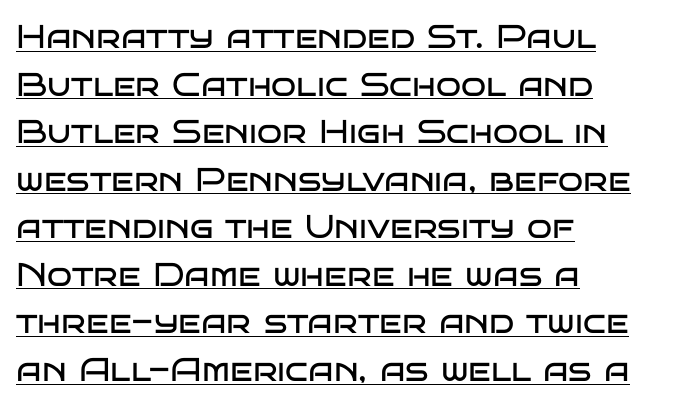
The block of text has a typical density, with ordinary space between rows. Weight: in the light-to-regular range. Visually the block forms a straight wall on the left and a jagged coastline on the right. Students, observe the line beneath the letters — that is underlining. Characters remain perfectly vertical along every line.
